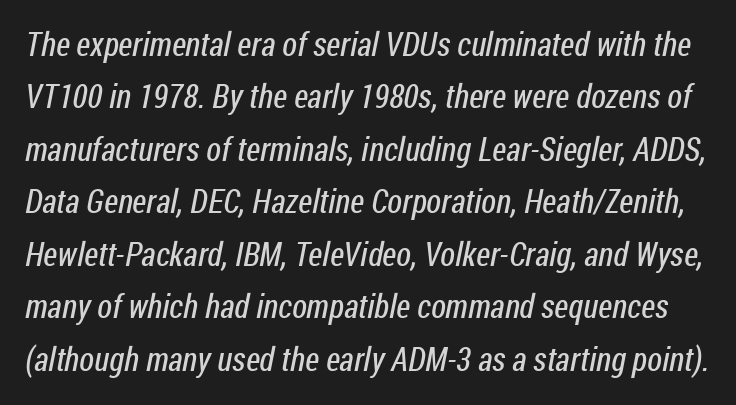
The image shows 33 px regular-weight, condensed sans-serif type; set normal line spacing (1.59x), normal letter spacing, not underlined; low stroke contrast and a medium x-height.
